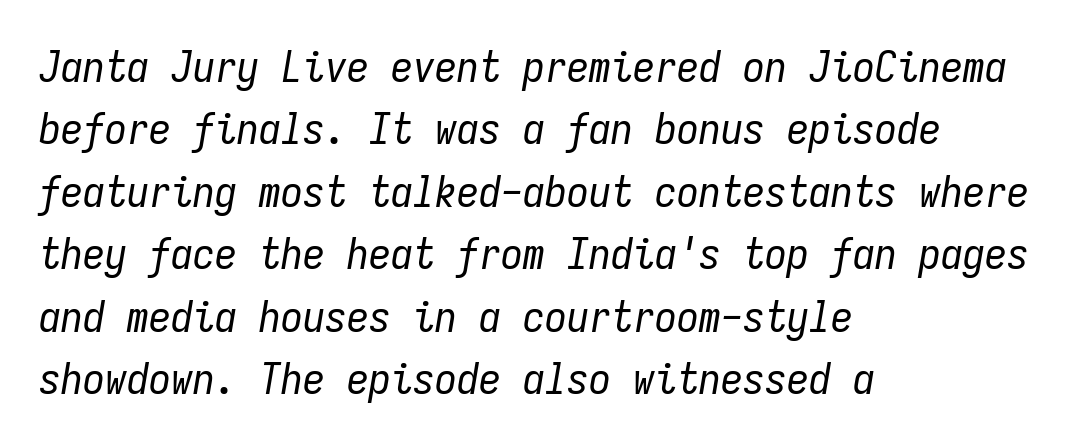
The rendering uses typewriter-style spacing with identical character cells. Vertically, the passage feels balanced, rows spaced as you'd expect. The letters are slanted; this is an italic face. All the whitespace from short lines collects on the right.
